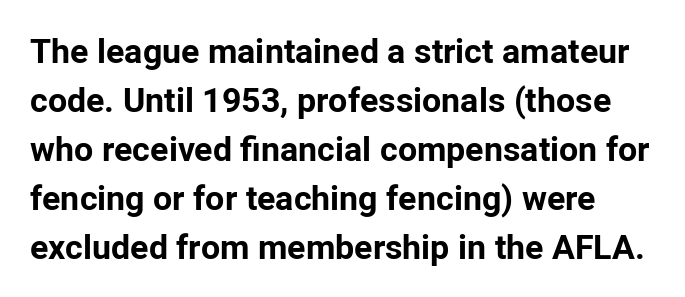
The image shows 34 px bold sans-serif type, upright; set normal line spacing (1.44x), normal letter spacing, not underlined; low stroke contrast and a medium x-height.
